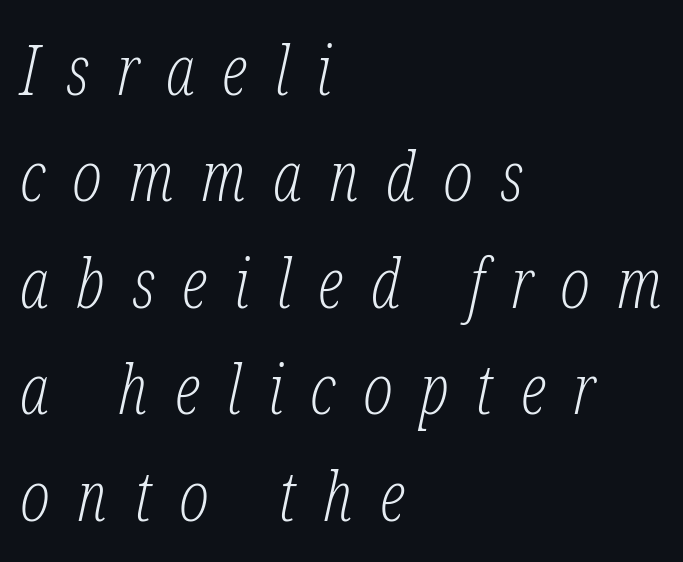
Q: Is the text bold? A: No.
Q: Is the text italic (slanted)? A: Yes, it leans right by about 12 degrees.
Q: Is the typeface a serif or a sans-serif typeface? A: Serif.
Q: Is the text underlined? A: No.
Q: How is the paragraph aligned? A: Left-aligned.
Q: Is the spacing between letters normal or unusually wide? A: Unusually wide.
Q: Is the spacing between lines tight, normal or loose? A: Normal.
Q: Width (condensed, normal, or wide)? A: Condensed.
Q: Stroke contrast? A: Low.
Q: x-height? A: Medium.
Q: Monospaced? A: No.
